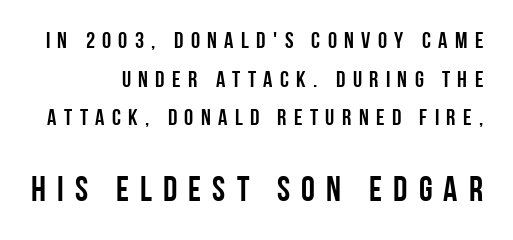
Q: Is the text italic (slanted)? A: No, it is upright.
Q: Is the typeface a serif or a sans-serif typeface? A: Sans-serif.
Q: Is the text underlined? A: No.
Q: Is the spacing between letters normal or unusually wide? A: Unusually wide.
Q: Is the spacing between lines tight, normal or loose? A: Normal.
Q: Which block of text is set in a larger size, the first (top) or the second (bottom)? A: The second (bottom) one.
Q: Width (condensed, normal, or wide)? A: Condensed.
Q: Stroke contrast? A: Low.
Q: x-height? A: Large.
Q: Monospaced? A: No.
